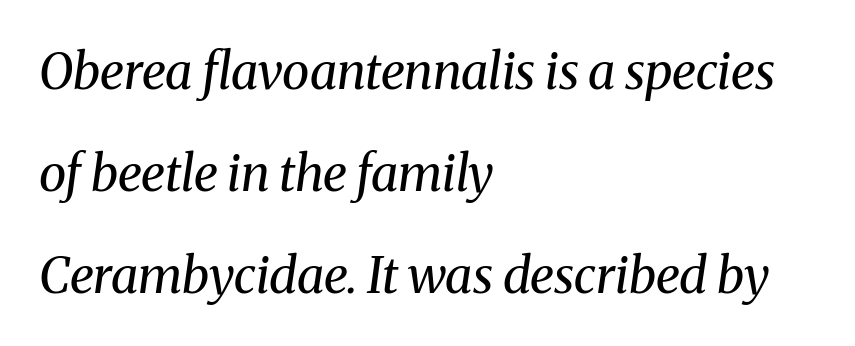
{"serif": "yes", "italic": "yes", "lean": "right", "slant_degrees": 8, "bold": "no", "weight": "regular", "width": "normal", "stroke_contrast": "medium", "x_height": "medium", "monospaced": "no", "underline": "no", "align": "left", "line_spacing": "loose", "line_spacing_ratio": 2.04, "letter_spacing": "normal", "letter_spacing_em": 0.0, "glyph_px": 50}
